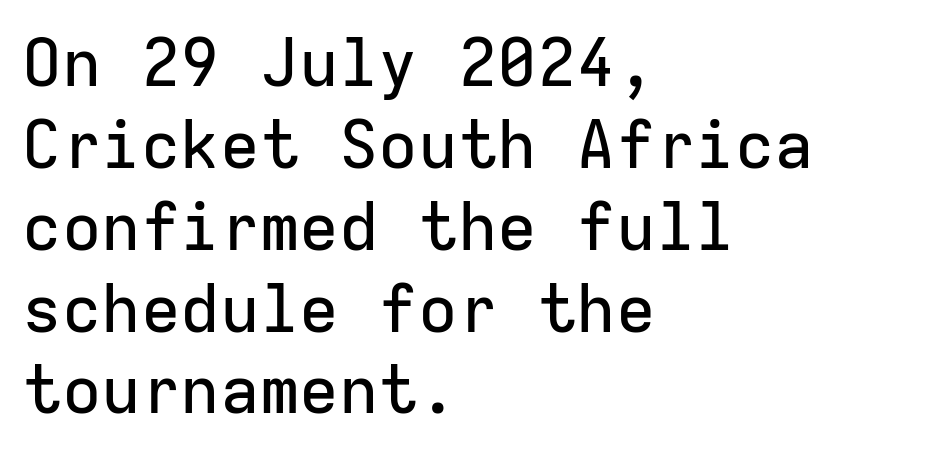
{"serif": "no", "italic": "no", "width": "normal", "stroke_contrast": "low", "x_height": "medium", "monospaced": "yes", "underline": "no", "align": "left", "line_spacing_ratio": 1.24, "letter_spacing": "normal", "letter_spacing_em": 0.0, "glyph_px": 66}
